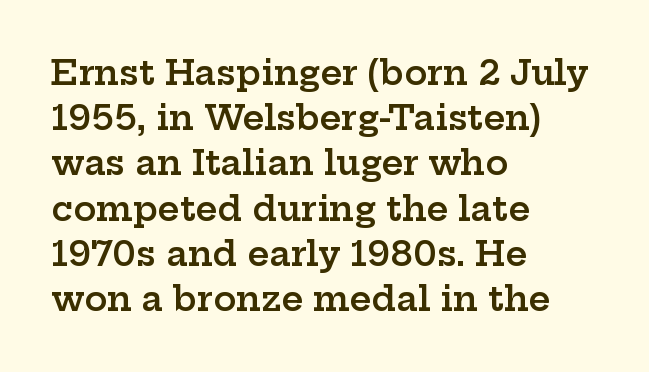
The image shows 34 px semibold, wide serif type, upright; set left-aligned, normal line spacing (1.33x), normal letter spacing, not underlined; low stroke contrast and a medium x-height.
